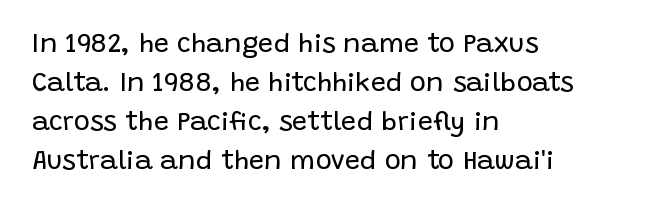
The image shows 27 px text type, upright; set left-aligned, normal line spacing (1.44x), normal letter spacing, not underlined.
